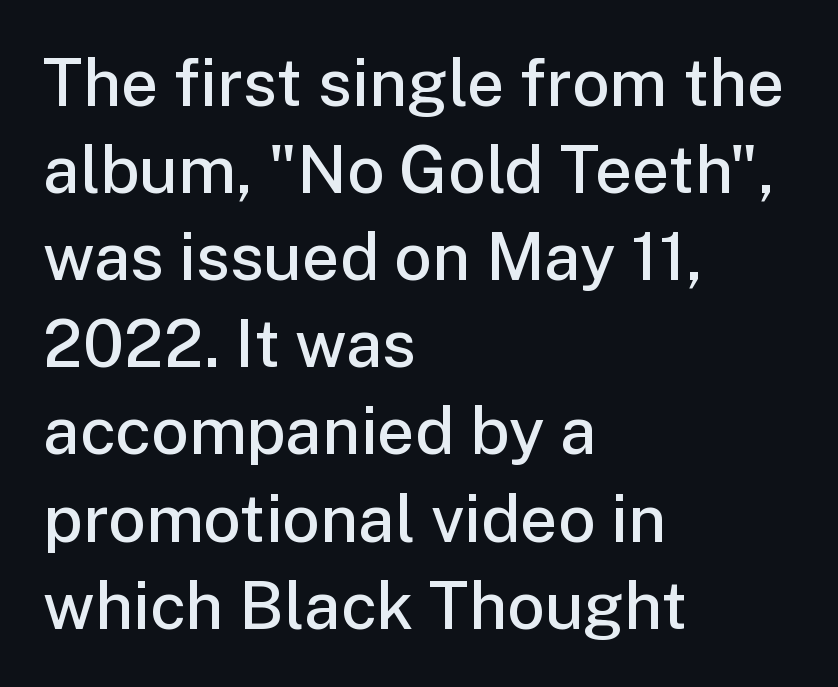
The image shows 66 px semibold sans-serif type, upright; set left-aligned, normal line spacing (1.32x), normal letter spacing, not underlined; low stroke contrast and a medium x-height.
